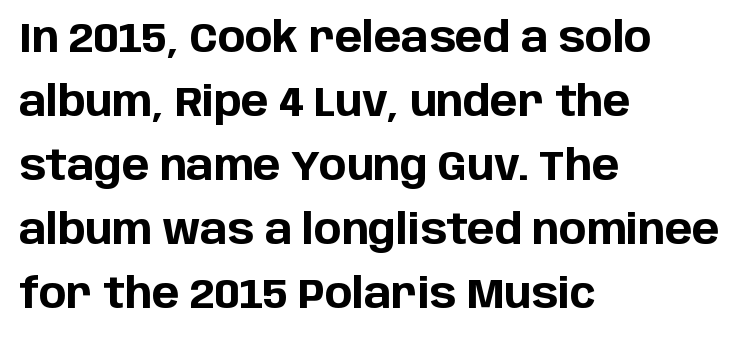
{"serif": "no", "italic": "no", "bold": "yes", "weight": "bold", "width": "normal", "stroke_contrast": "low", "x_height": "large", "monospaced": "no", "underline": "no", "align": "left", "line_spacing": "normal", "line_spacing_ratio": 1.56, "letter_spacing": "normal", "letter_spacing_em": 0.0, "glyph_px": 41}
